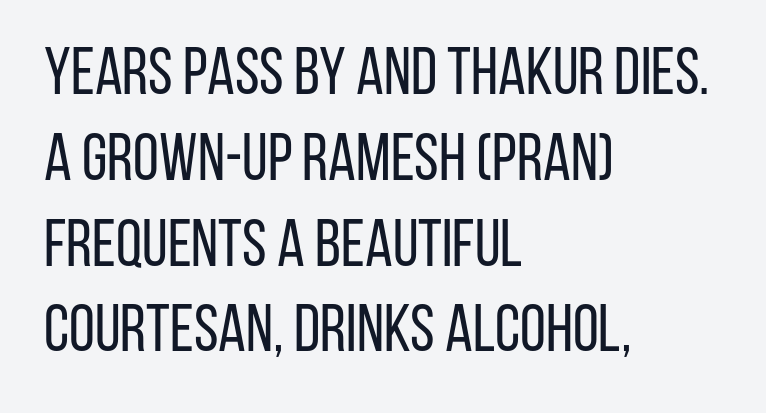
The image shows 66 px regular-weight, condensed sans-serif type, upright; set left-aligned, normal line spacing (1.3x), normal letter spacing, not underlined; low stroke contrast and a large x-height.
